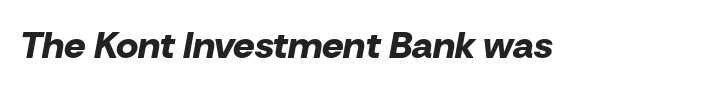
The image shows 38 px bold type, italic (leaning right); set normal letter spacing, not underlined; low stroke contrast and a medium x-height.
